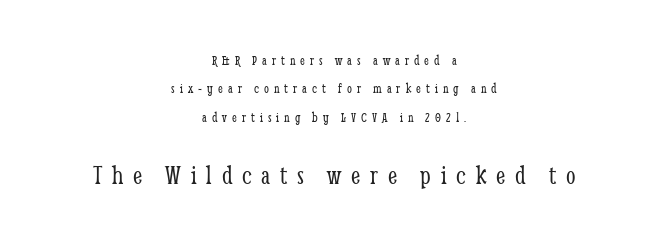
A student would notice the bottom passage is typeset larger than what precedes it. The letterforms stand isolated, each surrounded by extra space. Decoration check: the copy has no underline. Which margin do the lines hug? Neither — every line sits in the middle. Each stroke keeps to a modest, everyday thickness or less.
